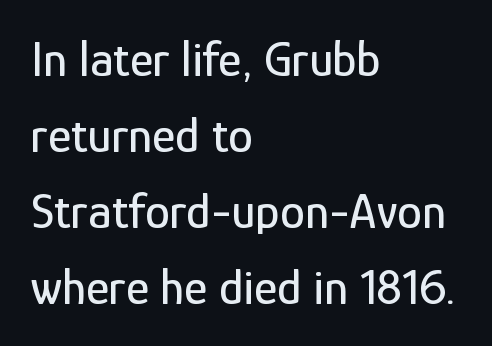
{"serif": "no", "italic": "no", "width": "condensed", "stroke_contrast": "low", "x_height": "medium", "monospaced": "no", "underline": "no", "align": "left", "line_spacing": "normal", "line_spacing_ratio": 1.52, "letter_spacing": "normal", "letter_spacing_em": 0.0, "glyph_px": 50}
